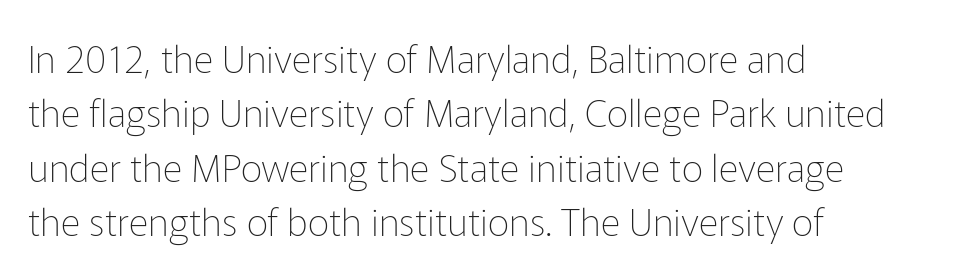
{"serif": "no", "italic": "no", "bold": "no", "weight": "thin", "width": "normal", "stroke_contrast": "low", "x_height": "medium", "monospaced": "no", "underline": "no", "align": "left", "line_spacing": "normal", "line_spacing_ratio": 1.43, "letter_spacing": "normal", "letter_spacing_em": 0.0, "glyph_px": 38}
